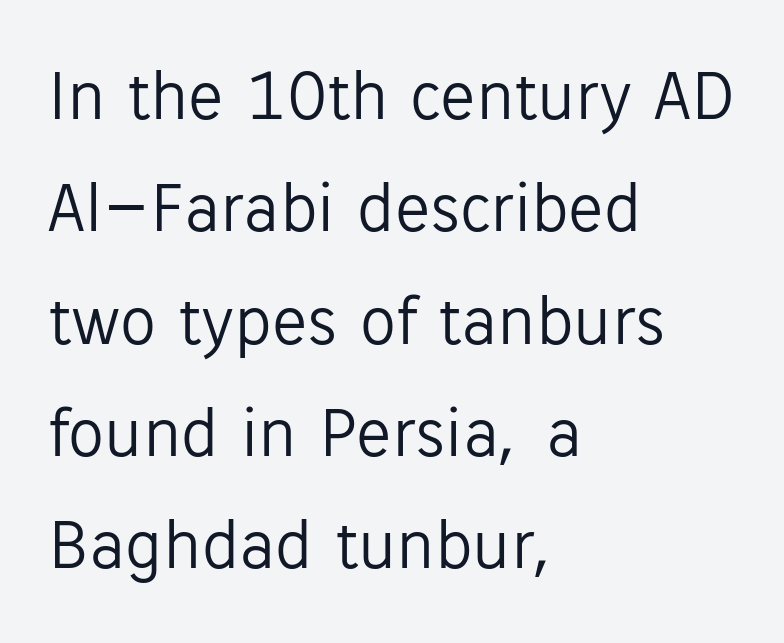
Q: Is the text bold? A: No.
Q: Is the text italic (slanted)? A: No, it is upright.
Q: Is the typeface a serif or a sans-serif typeface? A: Sans-serif.
Q: Is the text underlined? A: No.
Q: How is the paragraph aligned? A: Left-aligned.
Q: Is the spacing between letters normal or unusually wide? A: Normal.
Q: Is the spacing between lines tight, normal or loose? A: Normal.
Q: Width (condensed, normal, or wide)? A: Normal.
Q: Stroke contrast? A: Low.
Q: x-height? A: Medium.
Q: Monospaced? A: No.
